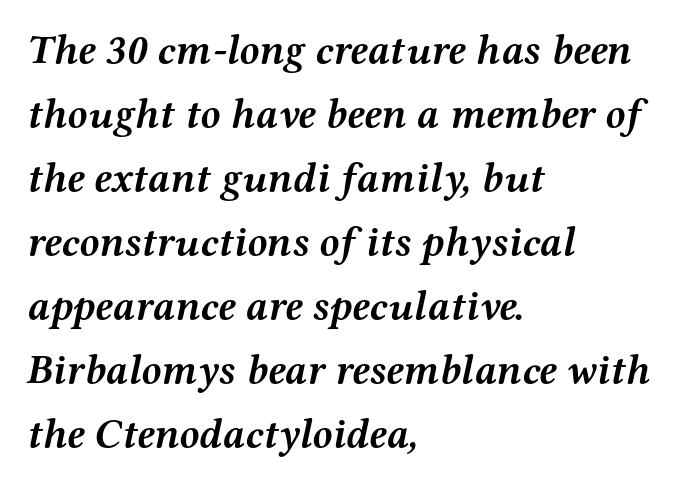
{"serif": "yes", "italic": "yes", "lean": "right", "slant_degrees": 12, "bold": "yes", "weight": "semibold", "width": "wide", "stroke_contrast": "medium", "x_height": "medium", "monospaced": "no", "underline": "no", "align": "left", "line_spacing": "normal", "line_spacing_ratio": 1.56, "letter_spacing": "normal", "letter_spacing_em": 0.0, "glyph_px": 41}
